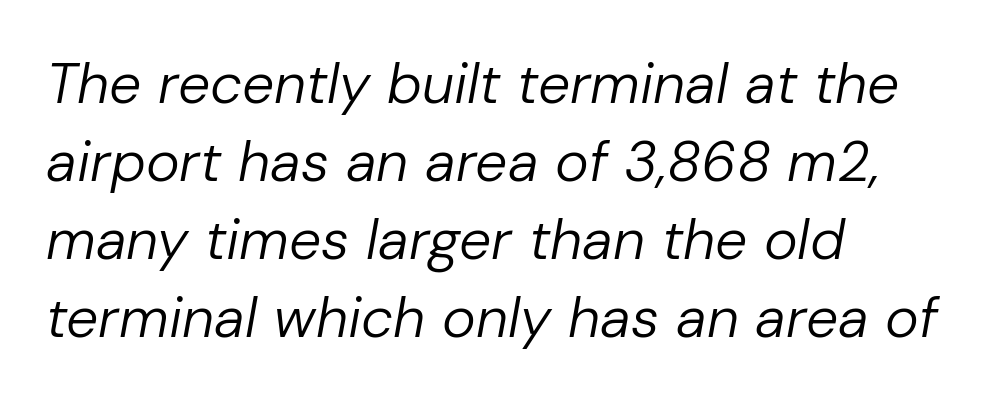
Looks like regular typesetting: each glyph gets only the width it needs. This is oblique type, the kind used for emphasis or titles. The vertical gap from one line to the next is medium. The letterforms sit shoulder to shoulder at normal distance. The rag falls on the right side of this text block.
